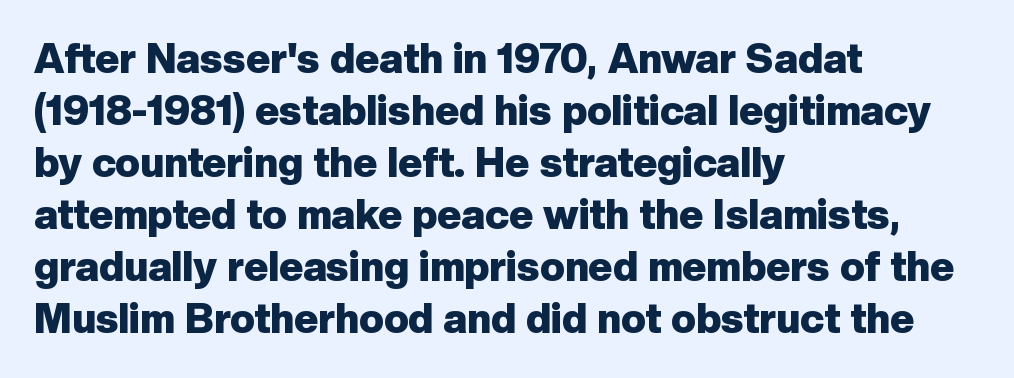
{"serif": "no", "italic": "no", "bold": "yes", "weight": "heavy", "width": "normal", "stroke_contrast": "low", "x_height": "medium", "monospaced": "no", "underline": "no", "align": "left", "line_spacing": "normal", "line_spacing_ratio": 1.27, "letter_spacing": "normal", "letter_spacing_em": 0.0, "glyph_px": 41}
